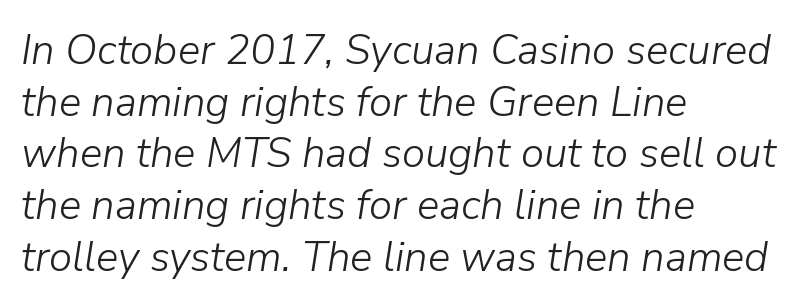
On a weight scale, this lands at 450 or below. Line beginnings align vertically; line endings do not. The line texture is even and compact thanks to regular tracking. Clear beneath every line of the passage.
